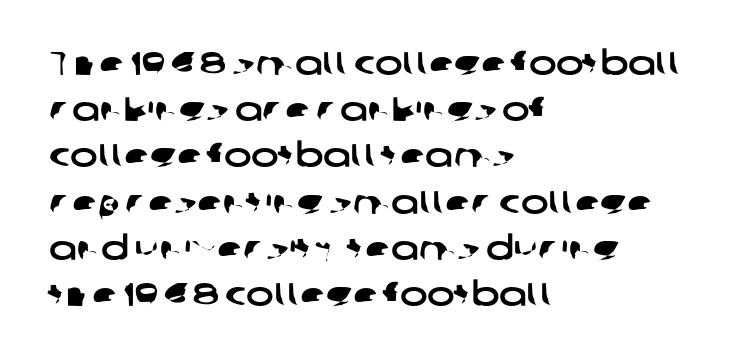
The image shows 33 px wide sans-serif type; set left-aligned, normal line spacing (1.4x), normal letter spacing, not underlined; low stroke contrast and a medium x-height.
